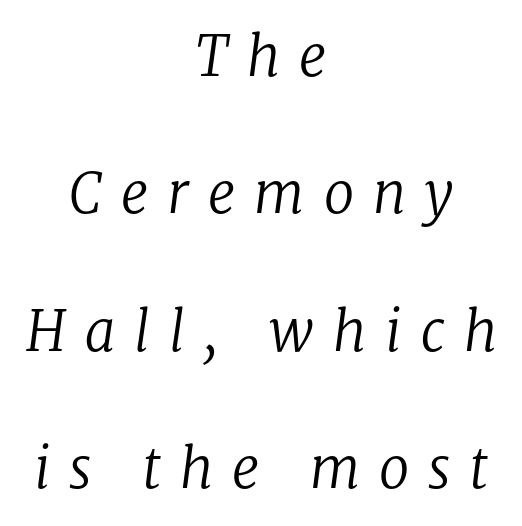
Inter-character spacing is expanded well beyond the font's built-in metrics. The characters are drawn with everyday or finer stroke widths. Each letter keeps its own natural width here, so spacing adapts to shape. There's an unmistakable incline to the writing here. The leading is generous, giving the passage an open texture. The specimen omits any rule beneath the text block's lines.
